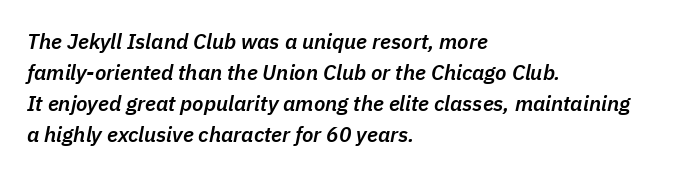
{"italic": "yes", "lean": "right", "slant_degrees": 11, "bold": "semi", "underline": "no", "align": "left", "line_spacing": "normal", "line_spacing_ratio": 1.48, "letter_spacing": "normal", "letter_spacing_em": 0.0, "glyph_px": 21}
